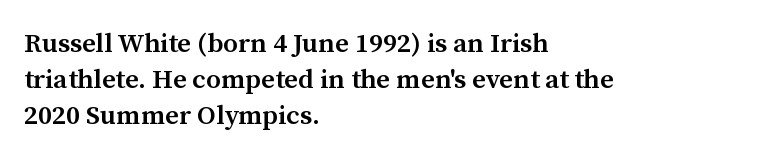
Does extra space separate the letters? No, they use regular spacing. Evenly set lines give the paragraph a standard silhouette. Nobody drew a line under any word here. Notice the strokes are somewhat thickened but not fully heavy: this is a semibold. Layout note: lines flush left.
